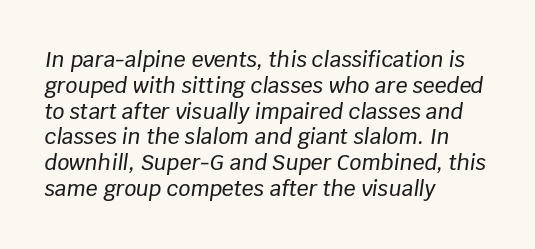
{"italic": "yes", "lean": "right", "slant_degrees": 8, "underline": "no", "align": "left", "line_spacing_ratio": 1.23, "letter_spacing": "normal", "letter_spacing_em": 0.0, "glyph_px": 21}
